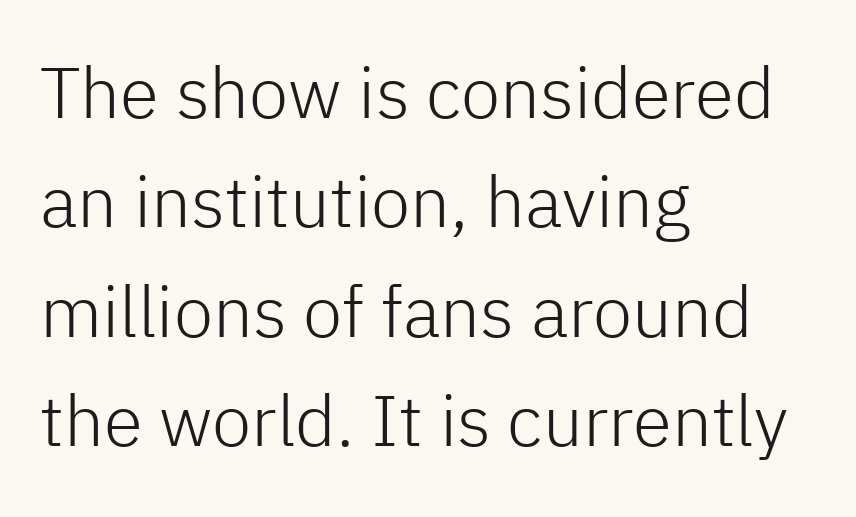
The image shows 71 px light sans-serif type, upright; set left-aligned, normal line spacing (1.54x), normal letter spacing, not underlined; low stroke contrast and a medium x-height.
